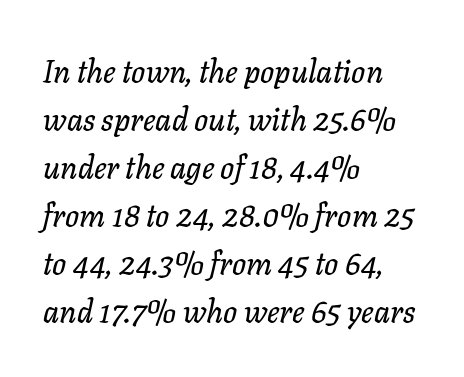
What's the leading like? Ordinary, nothing unusual. The line texture is even and compact thanks to regular tracking. Typeset ragged right — the left edge is the straight one. Just letters on the line, the space beneath them empty. The rendering uses natural spacing where letterforms have individual widths. Observe the lean: these are italic letterforms.
